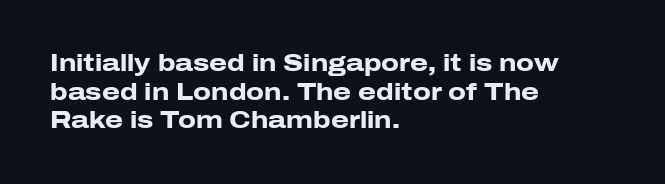
In CSS terms this would be text-align: left. On the weight axis this lands at bold, roughly 700. No word sits above an underline. Regarding leading, the lines here are spaced in the standard way. Quick note: not italic, upright. Glyph-to-glyph distance matches everyday printed text.
